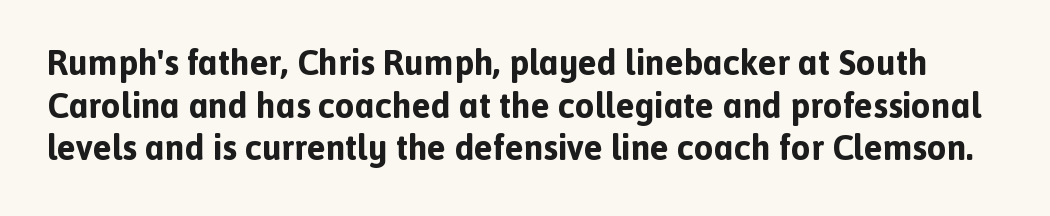
The image shows 35 px bold sans-serif type, upright; set line spacing 1.22x, normal letter spacing, not underlined; a medium x-height.
